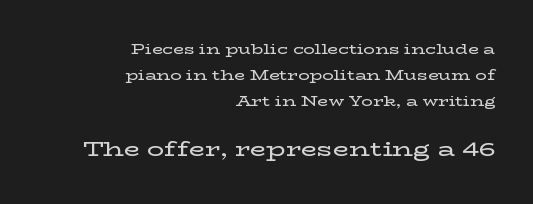
Q: Is the text italic (slanted)? A: No, it is upright.
Q: Is the text underlined? A: No.
Q: How is the paragraph aligned? A: Right-aligned.
Q: Is the spacing between letters normal or unusually wide? A: Normal.
Q: Which block of text is set in a larger size, the first (top) or the second (bottom)? A: The second (bottom) one.
